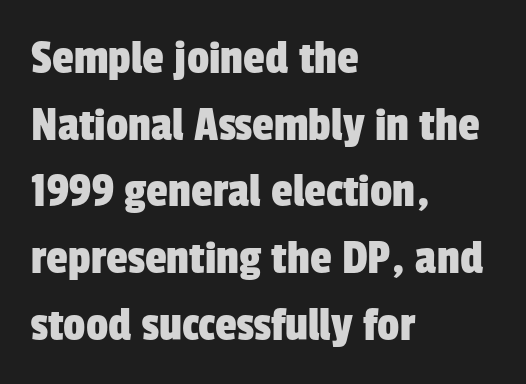
The specimen omits any rule beneath the text block's lines. Compared with a centered layout, this one pins lines to the left instead. Inter-character spacing is left at the font's built-in metrics. Proportional: the letters do not fall into vertical columns. Regular leading. Each letter's strokes conclude bluntly, with no projecting serifs.
